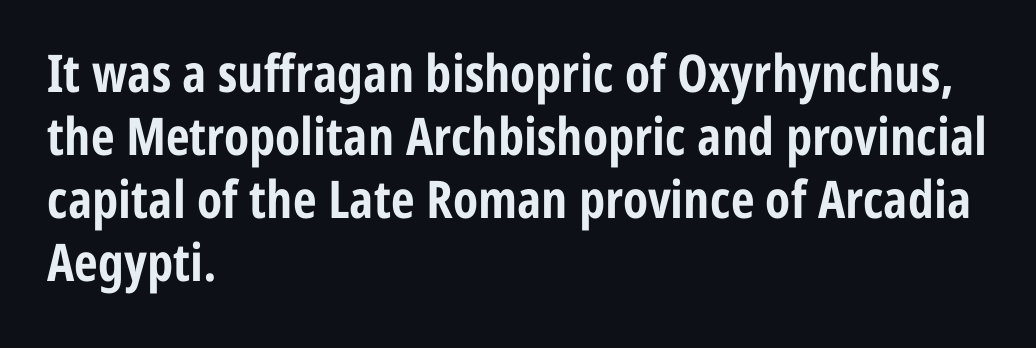
Unlike a traditional serif, this face leaves its strokes unadorned. The letters stand upright; this is a roman face. Words appear dense and cohesive because spacing is normal. The sample has been set heavy, in full bold.
